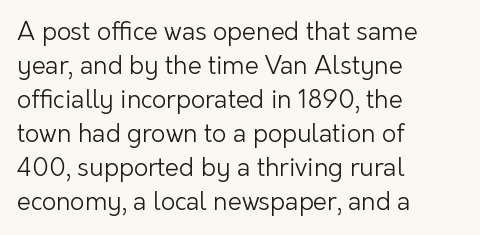
{"italic": "no", "bold": "no", "underline": "no", "align": "left", "line_spacing": "normal", "line_spacing_ratio": 1.36, "letter_spacing": "normal", "letter_spacing_em": 0.0, "glyph_px": 25}
